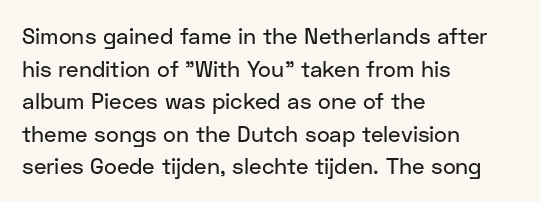
The string is rendered with underlining switched off. Successive baselines arrive at the customary interval. The paragraph shown leans on its left margin. Do the letters lean? They stand straight. The passage shown has conventional tracking throughout.
